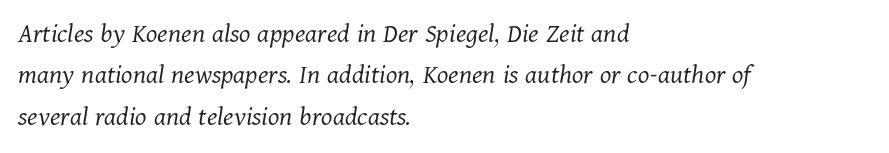
A typesetter would call this zero additional tracking. You can tell from the footed stems that serif type was used. Italic? Definitely — the glyphs are oblique. These lines sit exactly where default settings would place them. The passage shown is typed in a proportional face where columns would drift.
